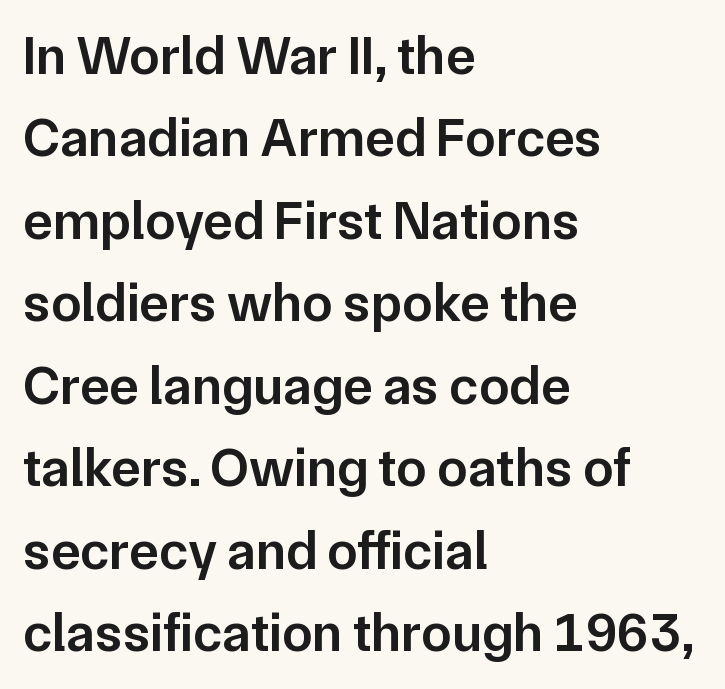
The image shows 55 px semibold sans-serif type, upright; set left-aligned, normal line spacing (1.5x), normal letter spacing, not underlined; low stroke contrast and a medium x-height.
